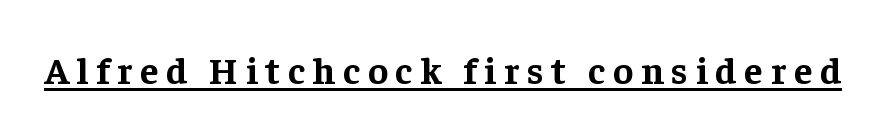
The image shows 38 px bold serif type, upright; set unusually wide letter spacing (+0.2 em), underlined; low stroke contrast and a medium x-height.
